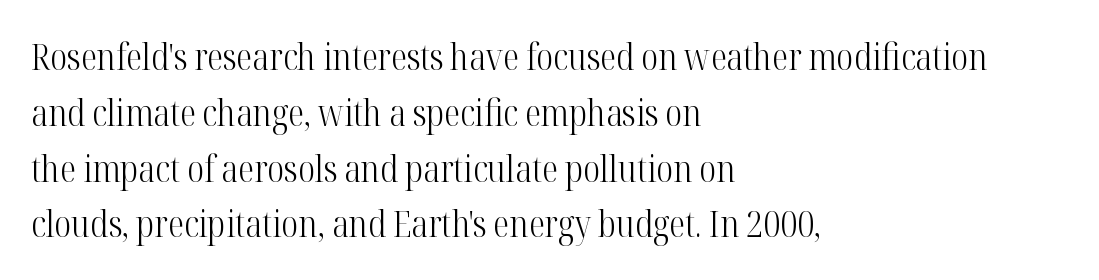
The image shows 36 px light, condensed serif type, upright; set left-aligned, normal line spacing (1.55x), normal letter spacing, not underlined; high stroke contrast and a medium x-height.
